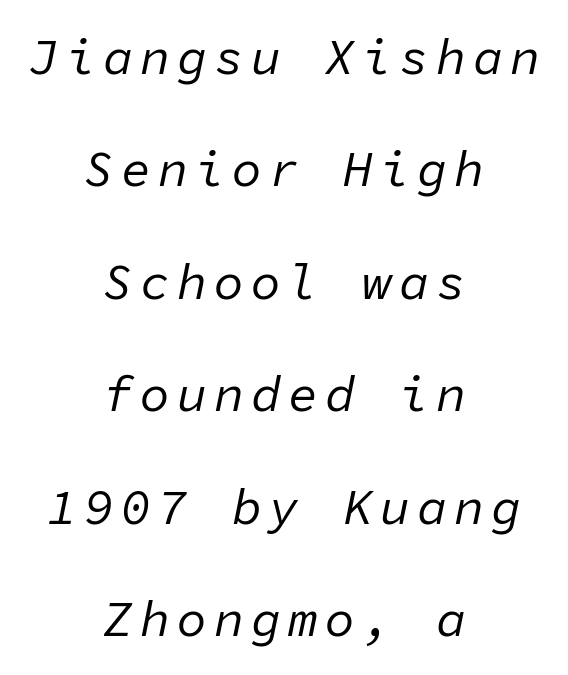
{"italic": "yes", "lean": "right", "slant_degrees": 11, "bold": "no", "weight": "regular", "width": "normal", "stroke_contrast": "low", "x_height": "medium", "monospaced": "yes", "underline": "no", "align": "center", "line_spacing": "loose", "line_spacing_ratio": 2.25, "glyph_px": 50}
